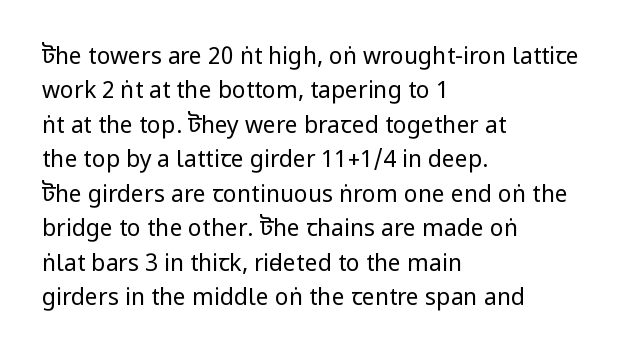
The image shows 23 px text type, upright; set left-aligned, normal line spacing (1.5x), normal letter spacing, not underlined.
